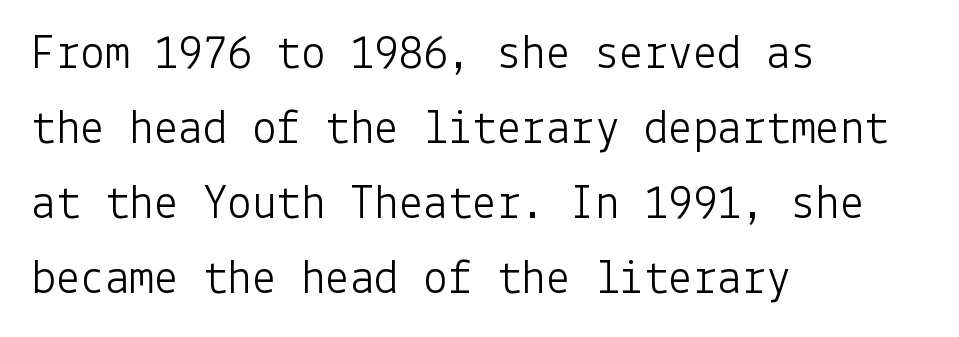
The image shows 49 px light sans-serif type, upright; set left-aligned, normal line spacing (1.53x), normal letter spacing, not underlined; low stroke contrast and a medium x-height.
